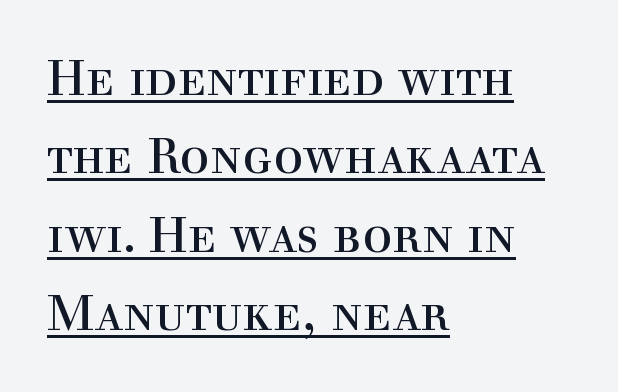
The image shows 50 px regular-weight serif type, upright; set left-aligned, normal line spacing (1.57x), normal letter spacing, underlined; a medium x-height.
